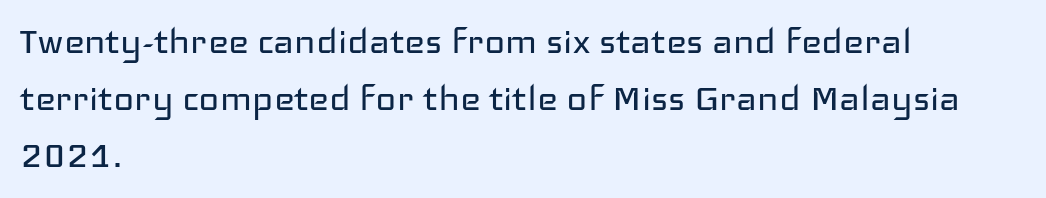
The image shows 44 px regular-weight, wide sans-serif type, upright; set left-aligned, normal line spacing (1.3x), normal letter spacing, not underlined; low stroke contrast and a medium x-height.
